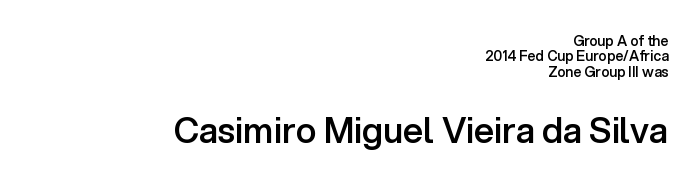
Weight check: semibold — heavier than regular, not quite bold. Looks like regular typesetting: each glyph gets only the width it needs. These lines huddle together more closely than default settings would place them. Tracking value appears to be zero — textbook default spacing. The glyphs in this specimen are sans serif. The baseline area is clear.
